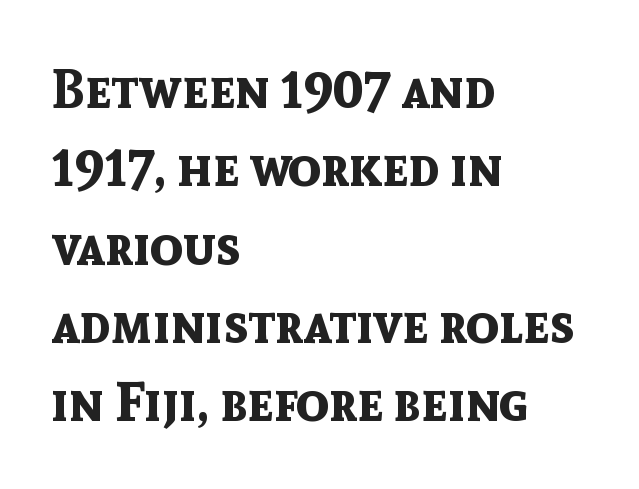
This sample has the flowing, uneven cadence of proportional lettering. Baseline-to-baseline distance is the conventional proportion of letter height. Notice how thick the strokes are: this is what a full bold looks like. Quick note: underline off.
